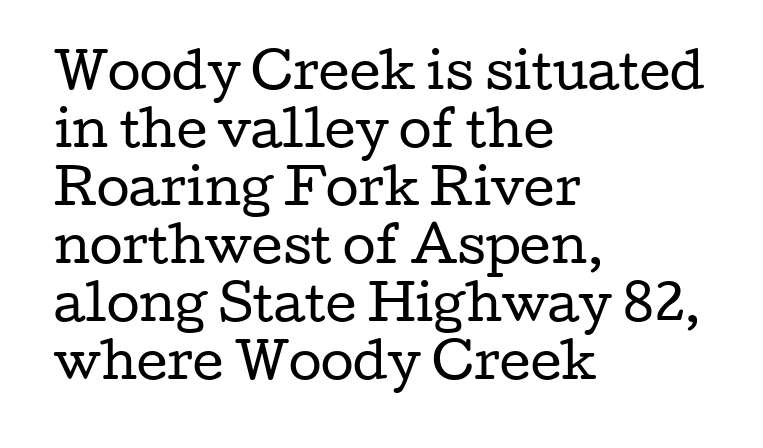
Q: Is the text bold? A: No.
Q: Is the text italic (slanted)? A: No, it is upright.
Q: Is the typeface a serif or a sans-serif typeface? A: Serif.
Q: Is the text underlined? A: No.
Q: How is the paragraph aligned? A: Left-aligned.
Q: Is the spacing between letters normal or unusually wide? A: Normal.
Q: Width (condensed, normal, or wide)? A: Wide.
Q: Stroke contrast? A: Low.
Q: x-height? A: Medium.
Q: Monospaced? A: No.
